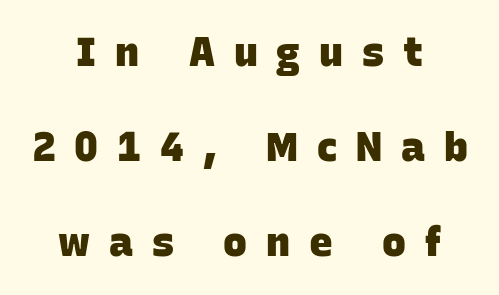
{"serif": "no", "bold": "yes", "weight": "heavy", "width": "normal", "stroke_contrast": "low", "x_height": "large", "monospaced": "no", "underline": "no", "align": "center", "line_spacing": "loose", "line_spacing_ratio": 2.38, "letter_spacing": "wide", "letter_spacing_em": 0.47, "glyph_px": 40}
